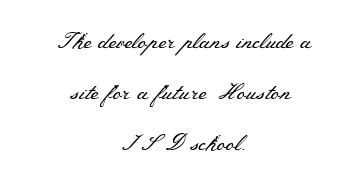
Q: Is the text bold? A: No.
Q: Is the text italic (slanted)? A: Yes.
Q: Is the text underlined? A: No.
Q: How is the paragraph aligned? A: Centered.
Q: Is the spacing between letters normal or unusually wide? A: Normal.
Q: Is the spacing between lines tight, normal or loose? A: Loose.
